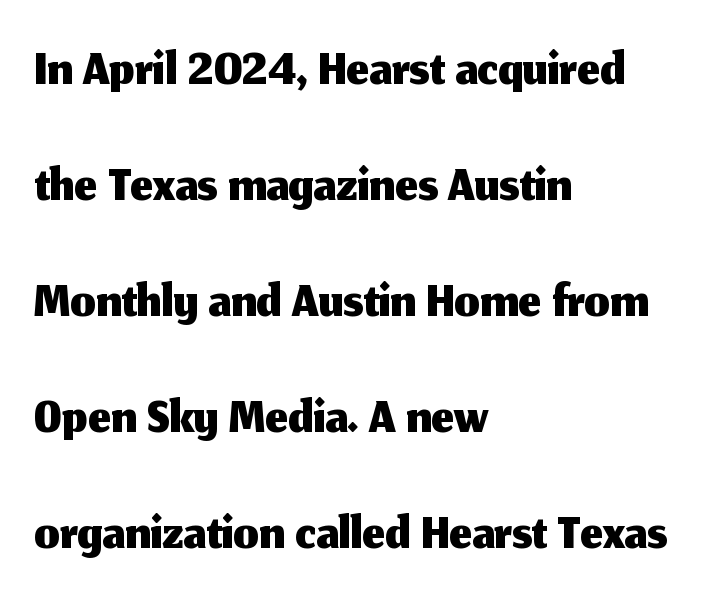
Any mark beneath the type? The region is blank. Short and long lines alike share a common starting point at left. Look at the bottom of the vertical strokes: they stop flat, with no serifs. You could call the tracking neutral — neither tight nor loose. Unlike italic type, these characters show no tilt at all. The face used here is proportionally spaced, like ordinary book or web type.
